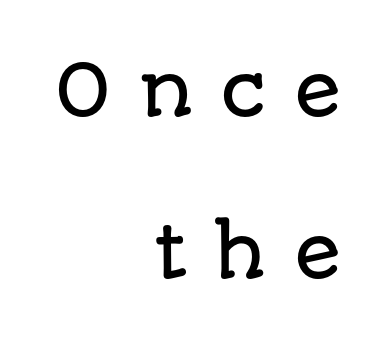
Q: Is the text italic (slanted)? A: No, it is upright.
Q: Is the typeface a serif or a sans-serif typeface? A: Sans-serif.
Q: Is the text underlined? A: No.
Q: How is the paragraph aligned? A: Right-aligned.
Q: Is the spacing between letters normal or unusually wide? A: Unusually wide.
Q: Is the spacing between lines tight, normal or loose? A: Loose.
Q: Width (condensed, normal, or wide)? A: Normal.
Q: Stroke contrast? A: Low.
Q: x-height? A: Large.
Q: Monospaced? A: No.
